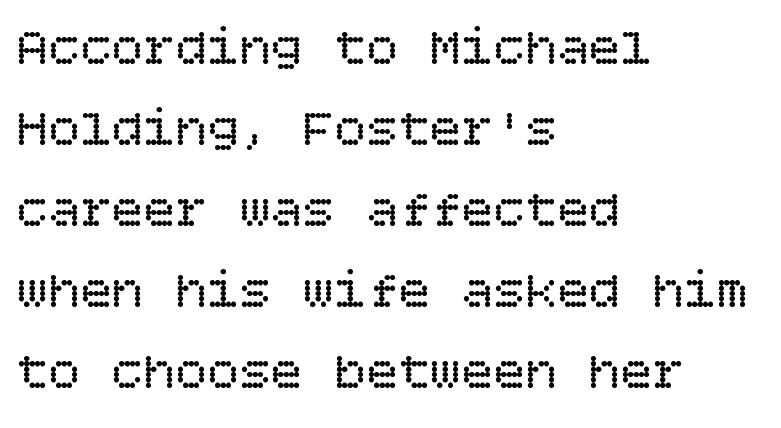
The image shows 53 px regular-weight type, upright; set left-aligned, normal line spacing (1.53x), normal letter spacing, not underlined; low stroke contrast and a large x-height.
